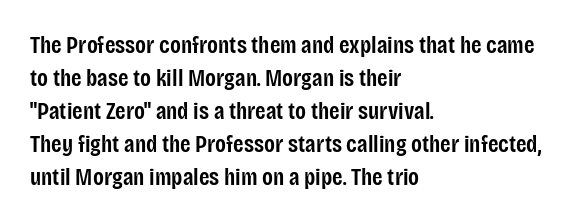
Leading: standard. The passage shown is semibold, sitting just below true bold. Descenders are the only things crossing below the line. Inter-character spacing is left at the font's built-in metrics. Notice how the stems are strictly vertical — no italics here.
